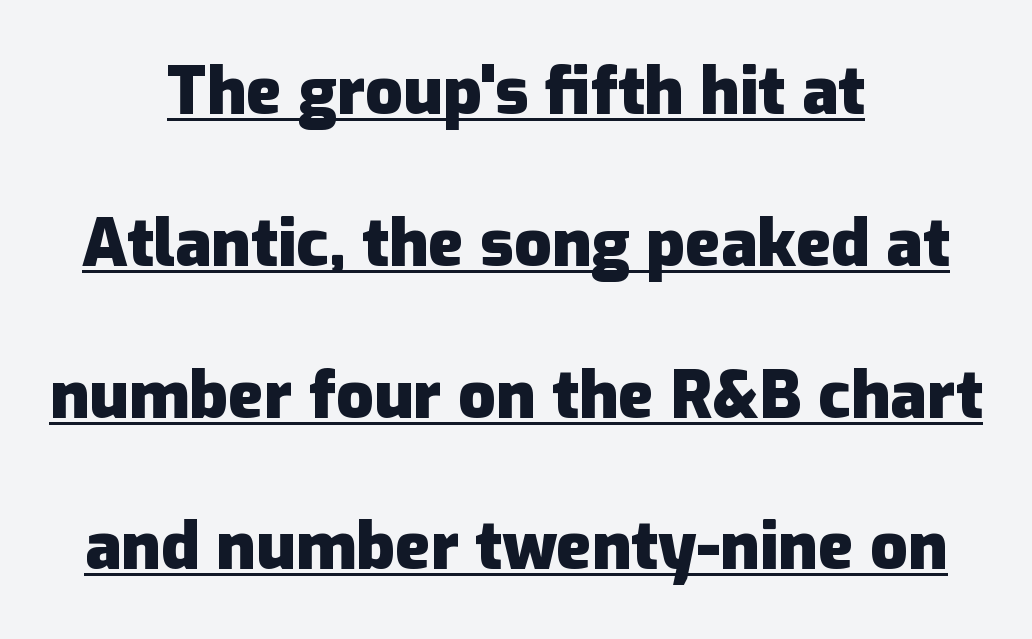
Q: Is the text bold? A: Yes.
Q: Is the text italic (slanted)? A: No, it is upright.
Q: Is the typeface a serif or a sans-serif typeface? A: Sans-serif.
Q: Is the text underlined? A: Yes.
Q: How is the paragraph aligned? A: Centered.
Q: Is the spacing between letters normal or unusually wide? A: Normal.
Q: Is the spacing between lines tight, normal or loose? A: Loose.
Q: Width (condensed, normal, or wide)? A: Normal.
Q: Stroke contrast? A: Low.
Q: x-height? A: Medium.
Q: Monospaced? A: No.
